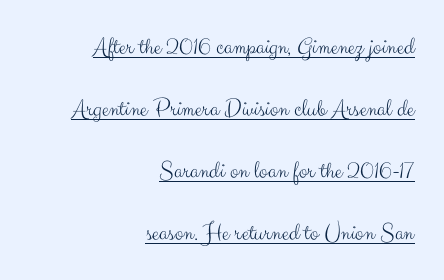
{"bold": "no", "underline": "yes", "align": "right", "line_spacing": "loose", "line_spacing_ratio": 2.48, "letter_spacing": "normal", "letter_spacing_em": 0.0, "glyph_px": 25}
